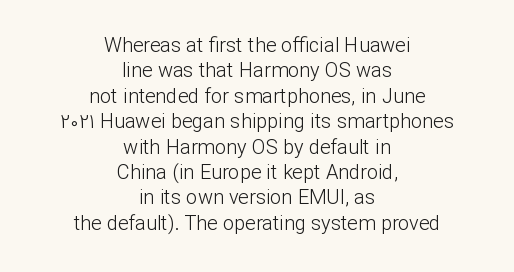
The type sits square on the baseline with zero lean. A student would call this center alignment; a typographer would say set centered. The font sits on the lighter half of the weight spectrum, regular included. Descenders are the only things crossing below the line. Letter spacing: default. Leading: standard.
